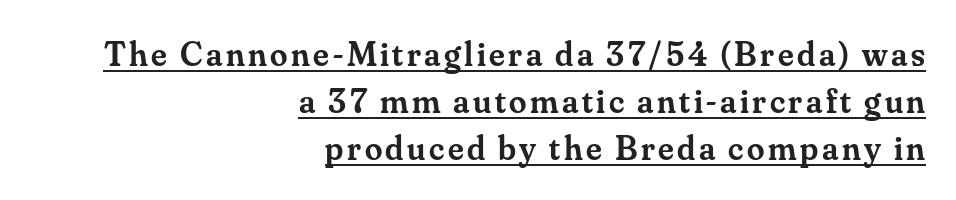
Q: Is the text bold? A: Semi-bold.
Q: Is the text italic (slanted)? A: No, it is upright.
Q: Is the typeface a serif or a sans-serif typeface? A: Serif.
Q: Is the text underlined? A: Yes.
Q: How is the paragraph aligned? A: Right-aligned.
Q: Is the spacing between lines tight, normal or loose? A: Normal.
Q: Width (condensed, normal, or wide)? A: Normal.
Q: Stroke contrast? A: Medium.
Q: x-height? A: Small.
Q: Monospaced? A: No.
